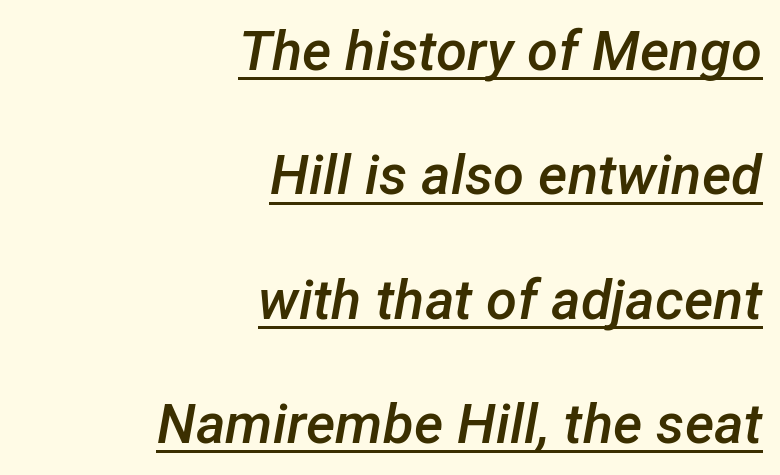
{"italic": "yes", "lean": "right", "slant_degrees": 12, "bold": "semi", "weight": "semibold", "width": "normal", "stroke_contrast": "low", "x_height": "medium", "monospaced": "no", "underline": "yes", "align": "right", "line_spacing": "loose", "line_spacing_ratio": 2.22, "letter_spacing": "normal", "letter_spacing_em": 0.0, "glyph_px": 56}
